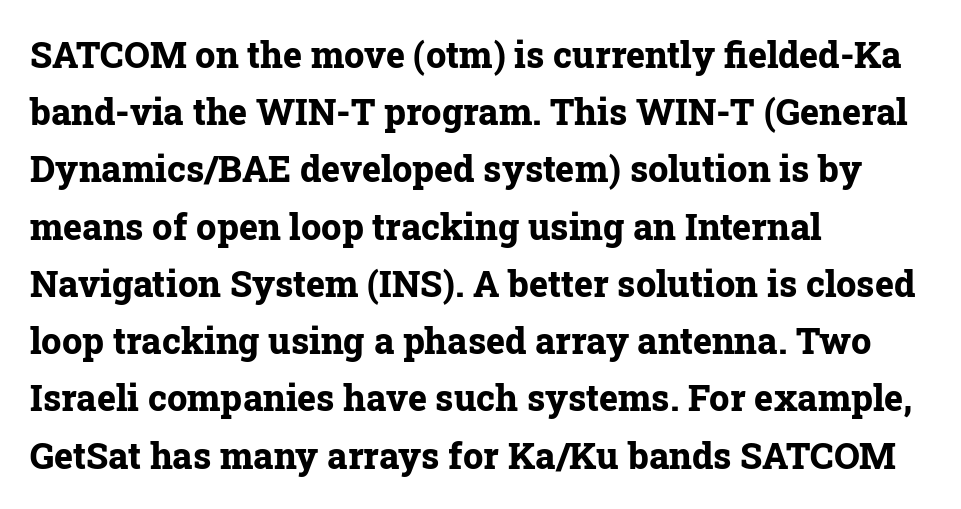
{"serif": "yes", "italic": "no", "bold": "yes", "weight": "bold", "width": "normal", "stroke_contrast": "low", "x_height": "medium", "monospaced": "no", "underline": "no", "align": "left", "line_spacing": "normal", "line_spacing_ratio": 1.59, "letter_spacing": "normal", "letter_spacing_em": 0.0, "glyph_px": 36}
